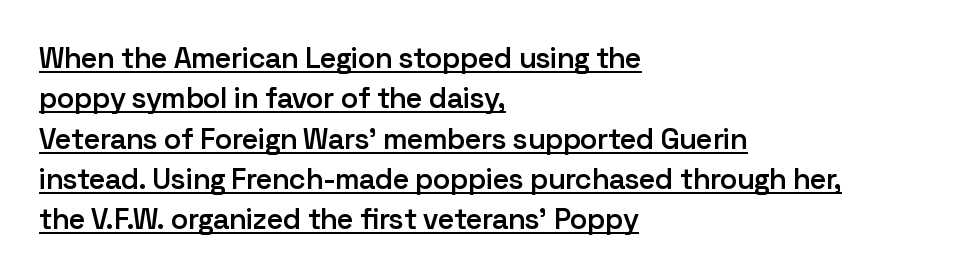
{"serif": "no", "italic": "no", "bold": "semi", "weight": "semibold", "width": "normal", "stroke_contrast": "low", "x_height": "medium", "monospaced": "no", "underline": "yes", "align": "left", "line_spacing": "normal", "line_spacing_ratio": 1.39, "letter_spacing": "normal", "letter_spacing_em": 0.0, "glyph_px": 29}
